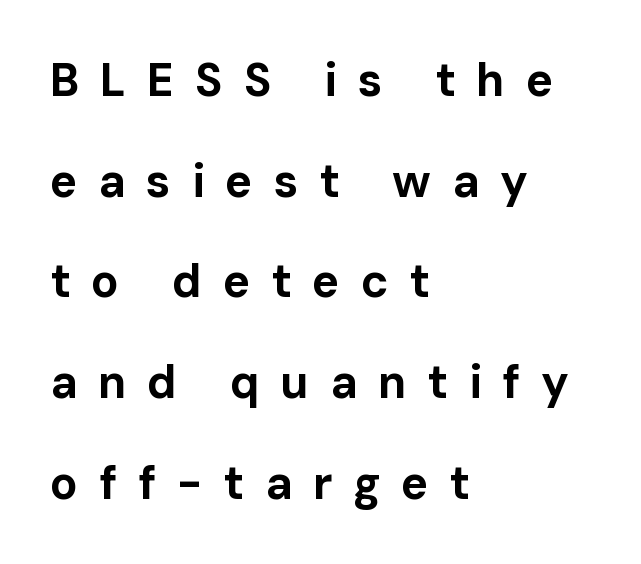
{"serif": "no", "italic": "no", "bold": "yes", "weight": "bold", "width": "normal", "stroke_contrast": "low", "x_height": "medium", "monospaced": "no", "underline": "no", "align": "left", "line_spacing": "loose", "line_spacing_ratio": 2.19, "letter_spacing": "wide", "letter_spacing_em": 0.45, "glyph_px": 46}
